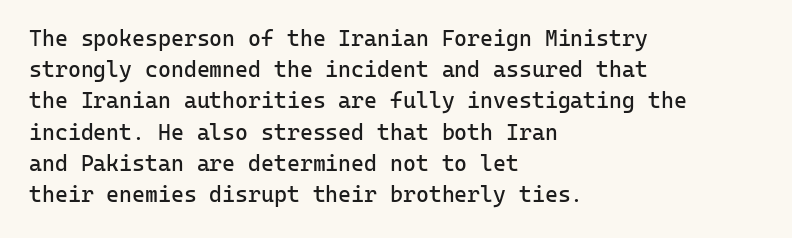
{"italic": "no", "bold": "no", "underline": "no", "align": "left", "line_spacing": "normal", "line_spacing_ratio": 1.42, "letter_spacing": "normal", "letter_spacing_em": 0.0, "glyph_px": 22}
